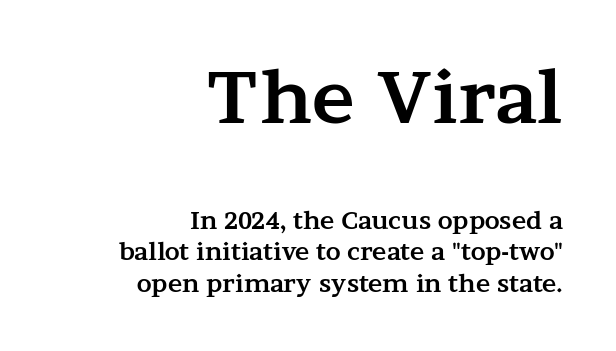
Q: Is the text bold? A: Yes.
Q: Is the text italic (slanted)? A: No, it is upright.
Q: Is the typeface a serif or a sans-serif typeface? A: Serif.
Q: Is the text underlined? A: No.
Q: How is the paragraph aligned? A: Right-aligned.
Q: Is the spacing between letters normal or unusually wide? A: Normal.
Q: Is the spacing between lines tight, normal or loose? A: Normal.
Q: Which block of text is set in a larger size, the first (top) or the second (bottom)? A: The first (top) one.
Q: Width (condensed, normal, or wide)? A: Wide.
Q: Stroke contrast? A: Medium.
Q: x-height? A: Medium.
Q: Monospaced? A: No.
